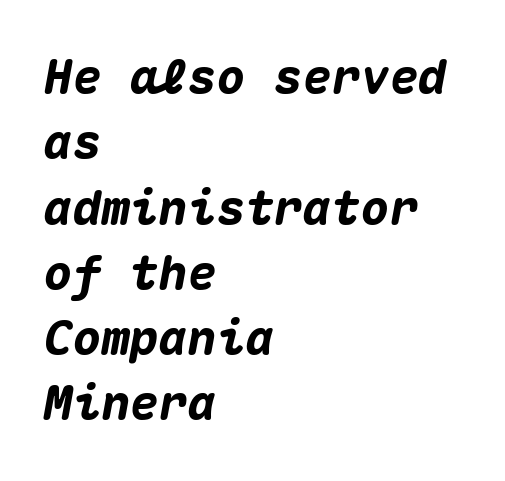
This sample keeps an unexceptional amount of space between lines. Spacing verdict: monospaced, one width for all characters. Emphasis-style slanted type is in use. Is the type bold? Yes — the strokes are clearly thick and heavy. Honestly, the letter spacing is just normal — you wouldn't notice it.
